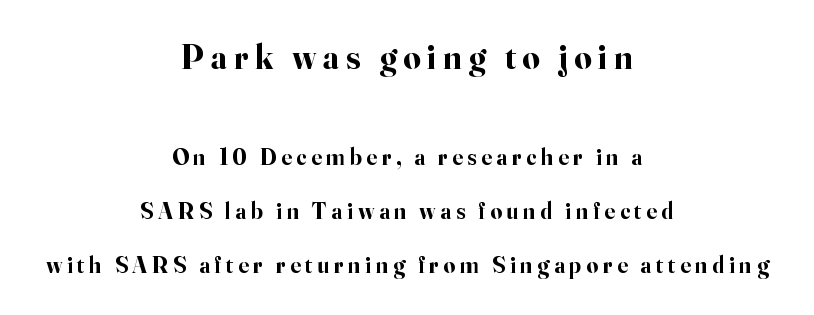
{"serif": "yes", "italic": "no", "bold": "yes", "weight": "bold", "width": "normal", "stroke_contrast": "high", "x_height": "small", "monospaced": "no", "underline": "no", "align": "center", "line_spacing": "loose", "line_spacing_ratio": 2.35, "letter_spacing": "wide", "letter_spacing_em": 0.2, "larger_block": "first", "size_ratio": 1.48, "glyph_px": 34}
